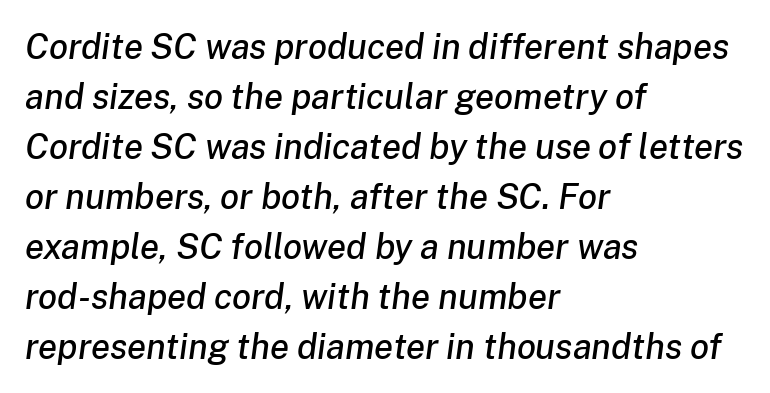
The line texture is even and compact thanks to regular tracking. The passage shown stacks its lines at a standard gap. Character widths vary here, with narrow letters taking less room than wide ones. The passage shown is not underscored anywhere.
